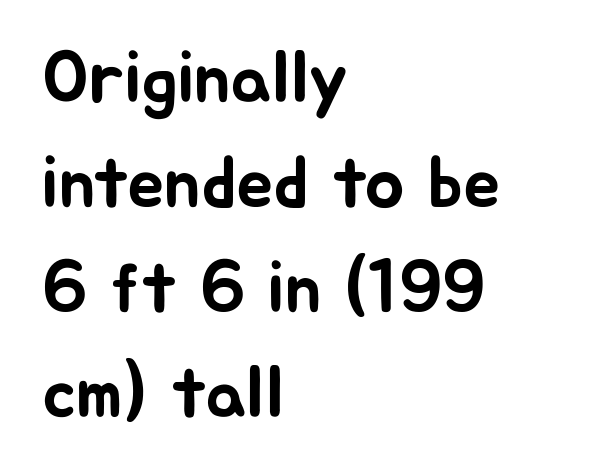
The image shows 74 px sans-serif type, upright; set left-aligned, normal line spacing (1.42x), normal letter spacing, not underlined; low stroke contrast and a medium x-height.
